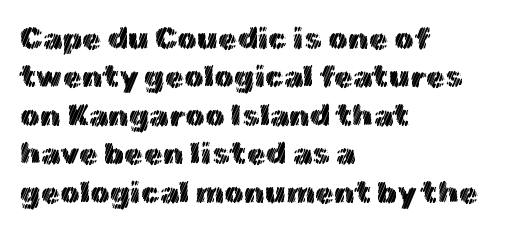
{"italic": "no", "width": "normal", "x_height": "medium", "monospaced": "no", "underline": "no", "align": "left", "line_spacing_ratio": 1.24, "letter_spacing": "normal", "letter_spacing_em": 0.0, "glyph_px": 31}
